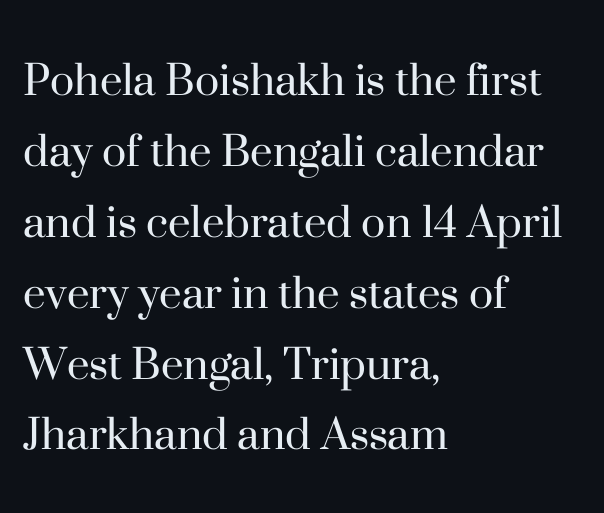
{"serif": "yes", "italic": "no", "bold": "no", "weight": "regular", "width": "normal", "stroke_contrast": "high", "x_height": "small", "monospaced": "no", "underline": "no", "align": "left", "line_spacing": "normal", "line_spacing_ratio": 1.39, "letter_spacing": "normal", "letter_spacing_em": 0.0, "glyph_px": 51}
